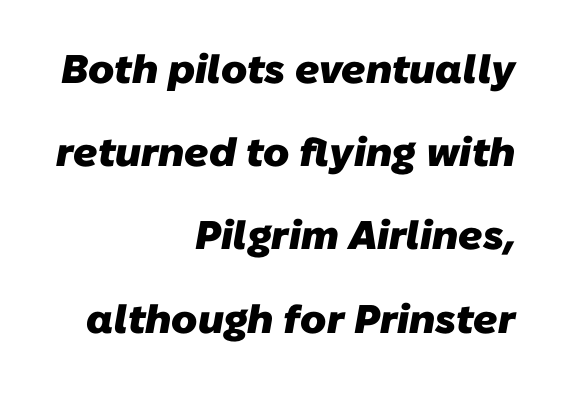
{"serif": "no", "bold": "yes", "weight": "heavy", "width": "normal", "stroke_contrast": "low", "x_height": "medium", "monospaced": "no", "underline": "no", "align": "right", "line_spacing": "loose", "line_spacing_ratio": 2.08, "letter_spacing": "normal", "letter_spacing_em": 0.0, "glyph_px": 40}
